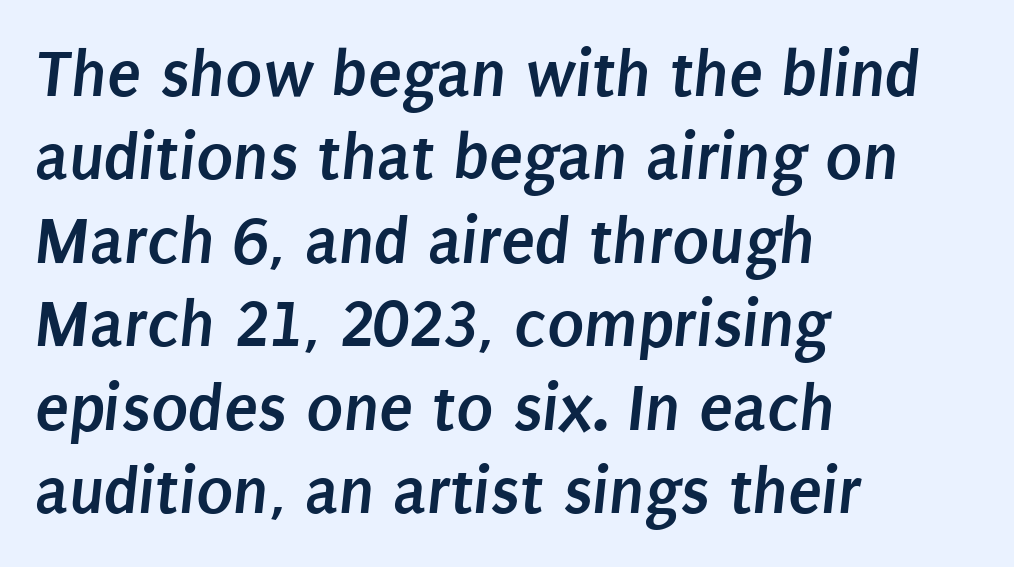
A student would call this left alignment; a typographer would say flush left, rag right. The words here are not underlined. Here the designer chose a conventional face with non-uniform glyph widths. The face used here is a sans, in the tradition of grotesques and geometrics. No extra tracking has been applied to these lines. Weight: bold.
